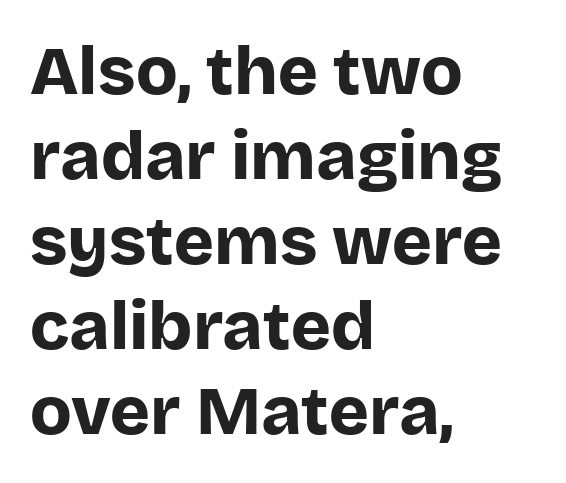
The image shows 68 px bold sans-serif type, upright; set left-aligned, normal line spacing (1.25x), normal letter spacing, not underlined; low stroke contrast and a large x-height.
